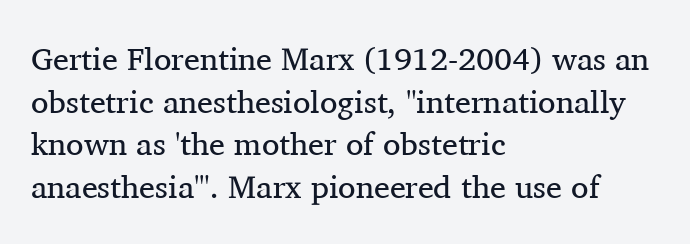
The image shows 32 px regular-weight serif type, upright; set left-aligned, normal line spacing (1.33x), normal letter spacing, not underlined; medium stroke contrast and a medium x-height.
